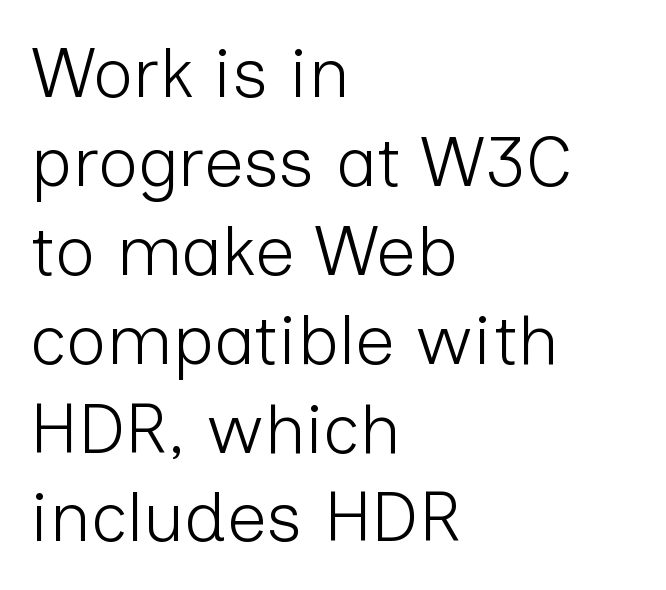
The image shows 70 px light sans-serif type, upright; set left-aligned, normal line spacing (1.27x), normal letter spacing, not underlined; low stroke contrast and a medium x-height.
